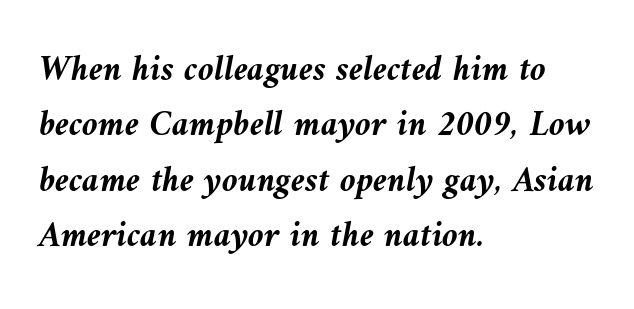
The image shows 36 px semibold type, italic (leaning left); set left-aligned, normal line spacing (1.54x), normal letter spacing, not underlined; medium stroke contrast and a medium x-height.
